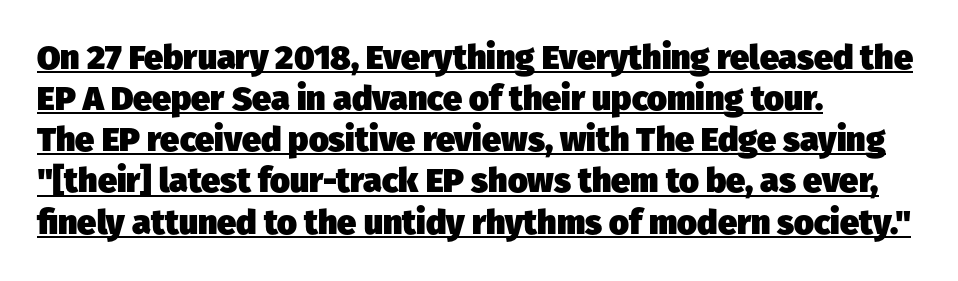
The image shows 34 px heavy sans-serif type; set left-aligned, line spacing 1.21x, normal letter spacing, underlined; low stroke contrast and a medium x-height.
